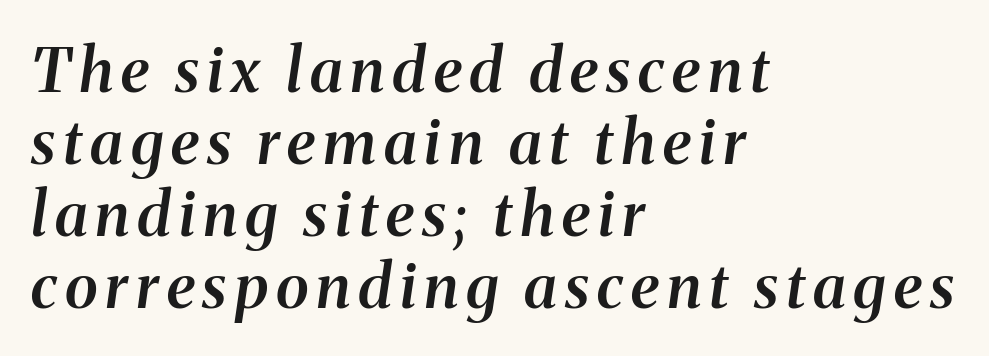
Q: Is the text bold? A: Semi-bold.
Q: Is the text italic (slanted)? A: Yes, it leans right by about 8 degrees.
Q: Is the typeface a serif or a sans-serif typeface? A: Serif.
Q: Is the text underlined? A: No.
Q: How is the paragraph aligned? A: Left-aligned.
Q: Width (condensed, normal, or wide)? A: Normal.
Q: Stroke contrast? A: Medium.
Q: x-height? A: Medium.
Q: Monospaced? A: No.
